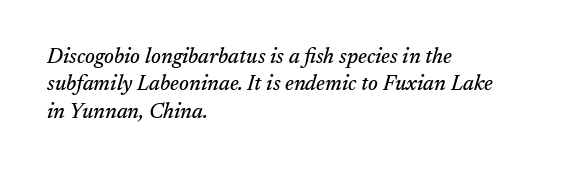
Q: Is the text italic (slanted)? A: Yes, it leans right by about 17 degrees.
Q: Is the text underlined? A: No.
Q: How is the paragraph aligned? A: Left-aligned.
Q: Is the spacing between letters normal or unusually wide? A: Normal.
Q: Is the spacing between lines tight, normal or loose? A: Normal.
